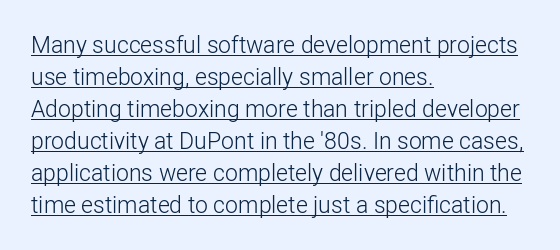
The image shows 23 px text type, upright; set left-aligned, normal line spacing (1.39x), normal letter spacing, underlined.
